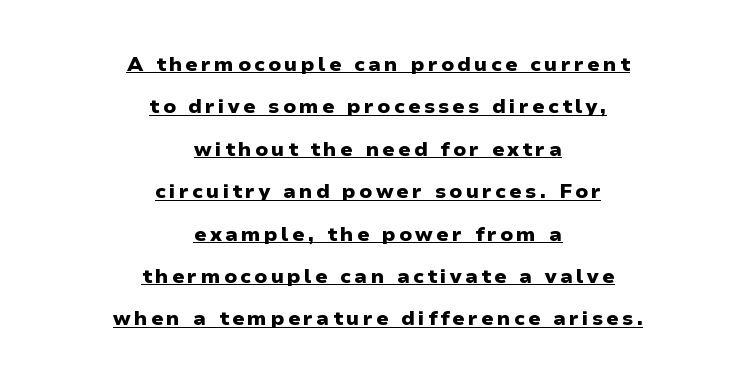
Q: Is the text bold? A: Yes.
Q: Is the text italic (slanted)? A: No, it is upright.
Q: Is the text underlined? A: Yes.
Q: How is the paragraph aligned? A: Centered.
Q: Is the spacing between lines tight, normal or loose? A: Loose.
